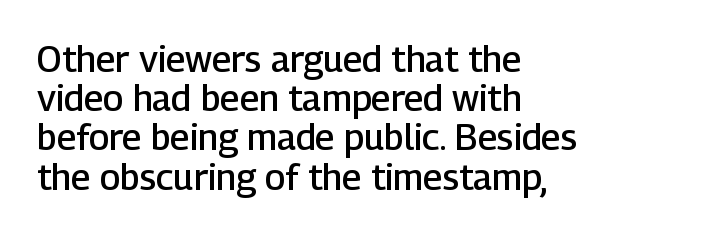
The image shows 36 px semibold sans-serif type, upright; set left-aligned, tight line spacing (1.09x), normal letter spacing, not underlined; low stroke contrast and a medium x-height.
